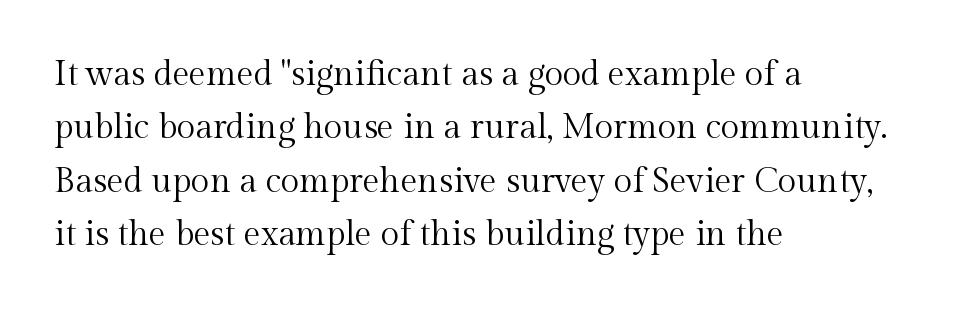
The image shows 34 px regular-weight serif type, upright; set left-aligned, normal line spacing (1.57x), normal letter spacing, not underlined; a medium x-height.
